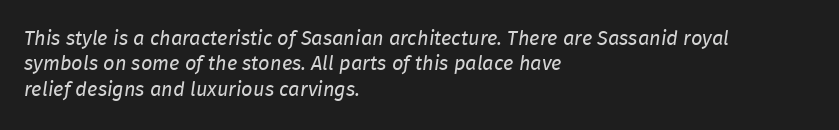
The image shows 20 px text type, italic (leaning right); set left-aligned, normal line spacing (1.27x), normal letter spacing, not underlined.
